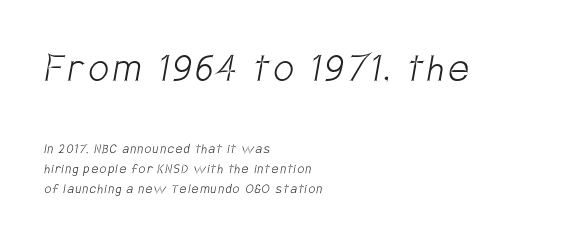
The image shows 45 px light, condensed sans-serif type; set left-aligned, normal line spacing (1.35x), not underlined; the first (top) block is 3.0x larger; low stroke contrast and a large x-height.
